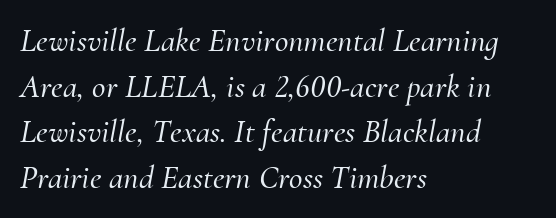
The image shows 33 px serif type, italic (leaning right); set left-aligned, normal line spacing (1.38x), normal letter spacing, not underlined; medium stroke contrast and a small x-height.
